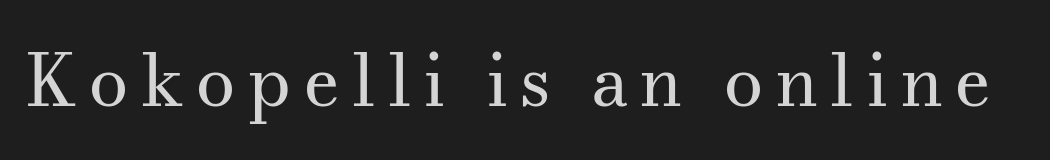
The passage shown is typeset with a serif family. The rendering uses natural spacing where letterforms have individual widths. This is the regular roman posture of the typeface. The baseline area is clear.
